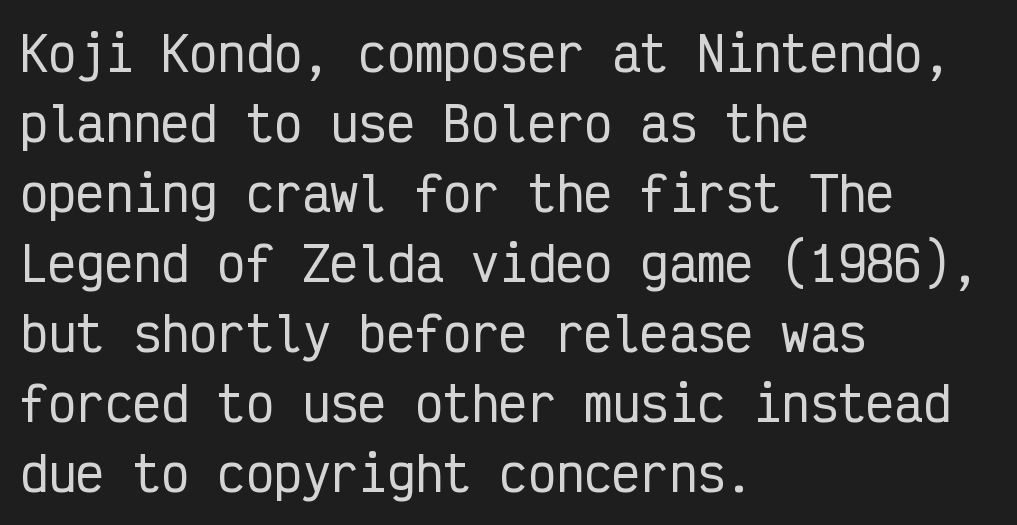
Q: Is the text italic (slanted)? A: No, it is upright.
Q: Is the typeface a serif or a sans-serif typeface? A: Sans-serif.
Q: Is the text underlined? A: No.
Q: How is the paragraph aligned? A: Left-aligned.
Q: Is the spacing between letters normal or unusually wide? A: Normal.
Q: Is the spacing between lines tight, normal or loose? A: Normal.
Q: Width (condensed, normal, or wide)? A: Condensed.
Q: Stroke contrast? A: Low.
Q: x-height? A: Medium.
Q: Monospaced? A: Yes.
